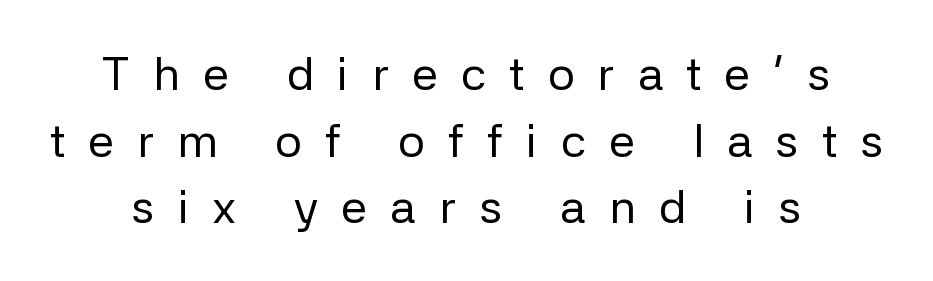
Q: Is the text bold? A: No.
Q: Is the text italic (slanted)? A: No, it is upright.
Q: Is the typeface a serif or a sans-serif typeface? A: Sans-serif.
Q: Is the text underlined? A: No.
Q: How is the paragraph aligned? A: Centered.
Q: Is the spacing between letters normal or unusually wide? A: Unusually wide.
Q: Is the spacing between lines tight, normal or loose? A: Normal.
Q: Width (condensed, normal, or wide)? A: Normal.
Q: Stroke contrast? A: Low.
Q: x-height? A: Medium.
Q: Monospaced? A: No.
